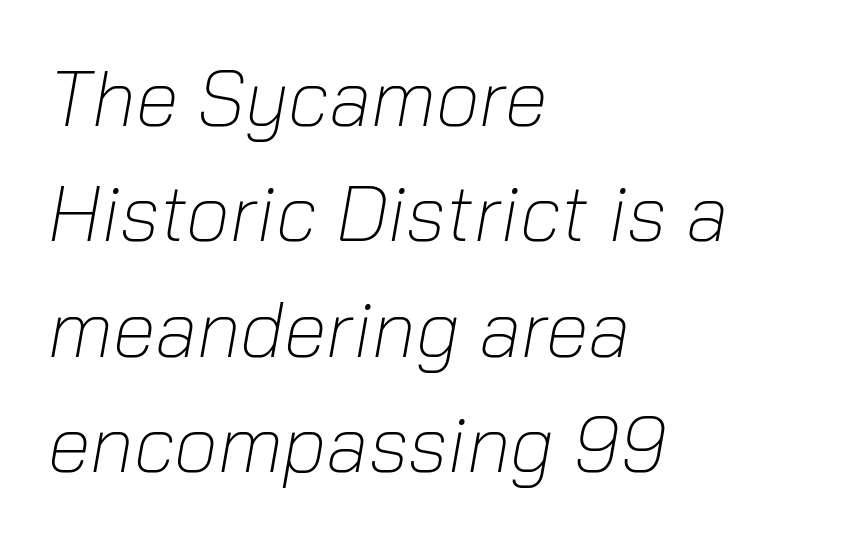
Honestly, the row spacing looks completely unremarkable. If you drew a ruler down the left edge, every line would touch it. Spacing verdict: proportional, widths tailored to each character. On a weight scale, this lands at 450 or below.
